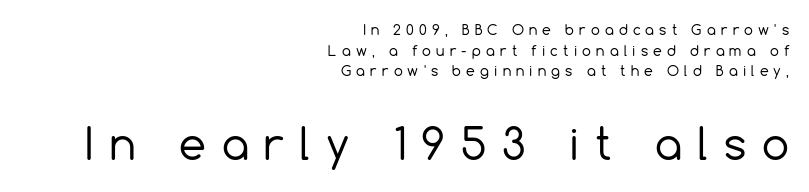
Spacing verdict: proportional, widths tailored to each character. One-word summary of the alignment: right. The typeface has the unassuming heft of standard copy or less. Glance below the letters and you will spot only blank space. What stands out about the letter spacing? Its width — letters are far apart.
